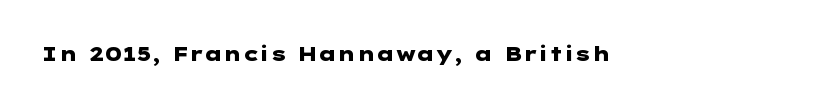
{"italic": "no", "bold": "yes", "underline": "no", "letter_spacing": "normal", "letter_spacing_em": 0.0, "glyph_px": 20}
